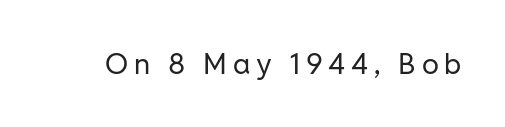
The image shows 29 px regular-weight sans-serif type, upright; set not underlined; low stroke contrast and a medium x-height.
